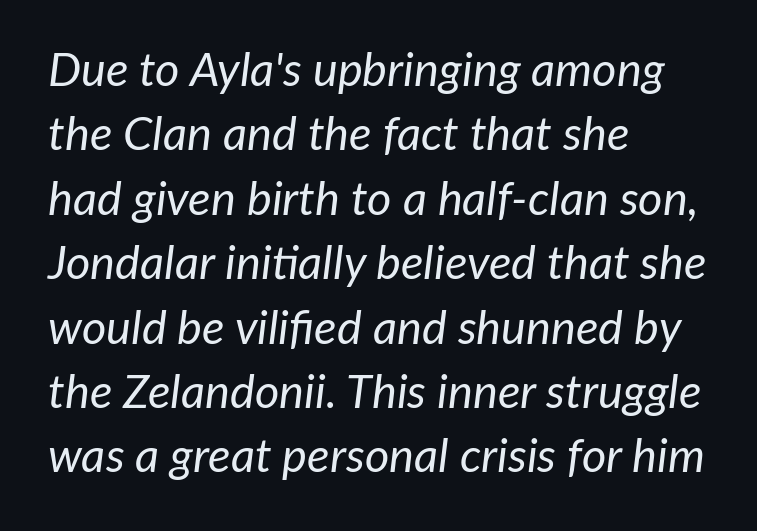
The words here are not underlined. In terms of letterspacing, this is plain default setting. Ink coverage per letter is moderate at most. You can tell it's italic because the verticals aren't actually vertical.
